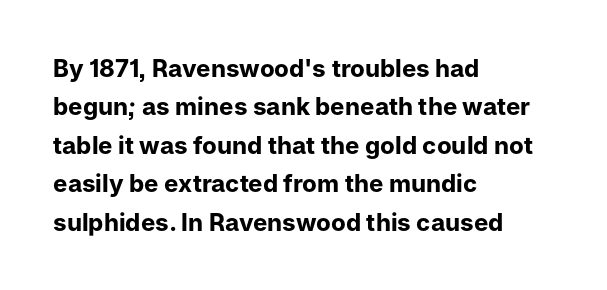
Q: Is the text bold? A: Yes.
Q: Is the text italic (slanted)? A: No, it is upright.
Q: Is the text underlined? A: No.
Q: How is the paragraph aligned? A: Left-aligned.
Q: Is the spacing between letters normal or unusually wide? A: Normal.
Q: Is the spacing between lines tight, normal or loose? A: Normal.
